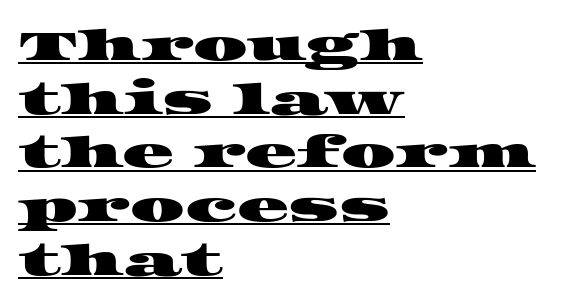
Q: Is the typeface a serif or a sans-serif typeface? A: Serif.
Q: Is the text underlined? A: Yes.
Q: How is the paragraph aligned? A: Left-aligned.
Q: Is the spacing between letters normal or unusually wide? A: Normal.
Q: Is the spacing between lines tight, normal or loose? A: Normal.
Q: Width (condensed, normal, or wide)? A: Wide.
Q: Stroke contrast? A: High.
Q: x-height? A: Large.
Q: Monospaced? A: No.
